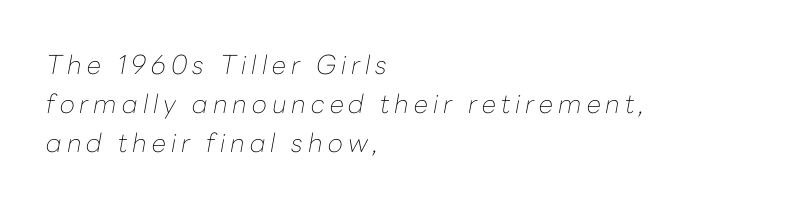
The image shows 26 px text type, italic (leaning right); set left-aligned, normal line spacing (1.5x), not underlined.
